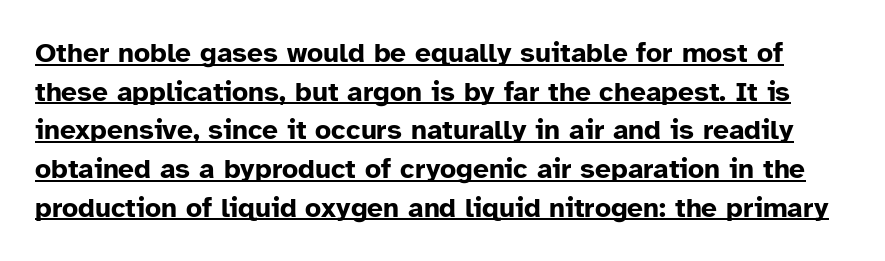
Q: Is the text bold? A: Yes.
Q: Is the text italic (slanted)? A: No, it is upright.
Q: Is the typeface a serif or a sans-serif typeface? A: Sans-serif.
Q: Is the text underlined? A: Yes.
Q: Is the spacing between letters normal or unusually wide? A: Normal.
Q: Is the spacing between lines tight, normal or loose? A: Normal.
Q: Width (condensed, normal, or wide)? A: Normal.
Q: Stroke contrast? A: Low.
Q: x-height? A: Medium.
Q: Monospaced? A: No.
